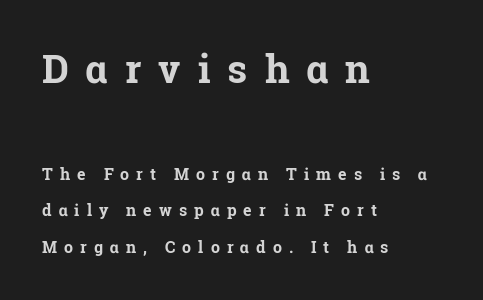
Typeset ragged right — the left edge is the straight one. Quick note: underline off. Heavy, bold letterforms. The more generous point size was reserved for the upper chunk. Looks like regular typesetting: each glyph gets only the width it needs. Display-style spreading of the glyphs; the letterfit is very open.
